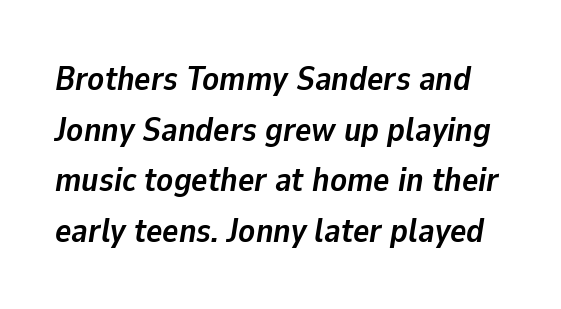
{"italic": "yes", "lean": "right", "slant_degrees": 9, "bold": "yes", "weight": "semibold", "width": "normal", "stroke_contrast": "low", "x_height": "medium", "monospaced": "no", "underline": "no", "line_spacing": "normal", "line_spacing_ratio": 1.49, "letter_spacing": "normal", "letter_spacing_em": 0.0, "glyph_px": 34}
